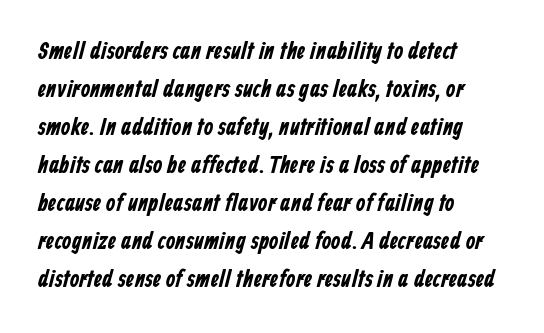
Characters follow at the spacing the type designer built in. Does the leading feel generous? No, just average. Quick note: underline off. The paragraph shown leans on its left margin.
